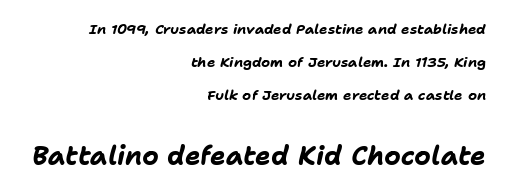
Q: Is the text bold? A: Yes.
Q: Is the text italic (slanted)? A: Yes, it leans right by about 11 degrees.
Q: Is the text underlined? A: No.
Q: How is the paragraph aligned? A: Right-aligned.
Q: Is the spacing between letters normal or unusually wide? A: Normal.
Q: Is the spacing between lines tight, normal or loose? A: Loose.
Q: Which block of text is set in a larger size, the first (top) or the second (bottom)? A: The second (bottom) one.
